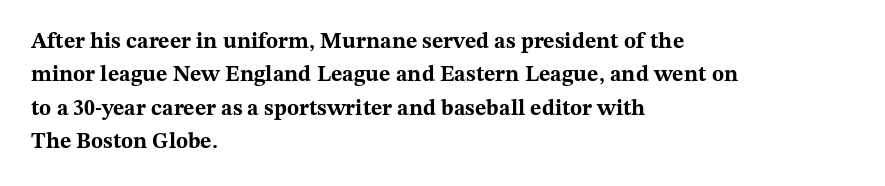
The image shows 22 px bold type, upright; set left-aligned, normal line spacing (1.52x), normal letter spacing, not underlined.
